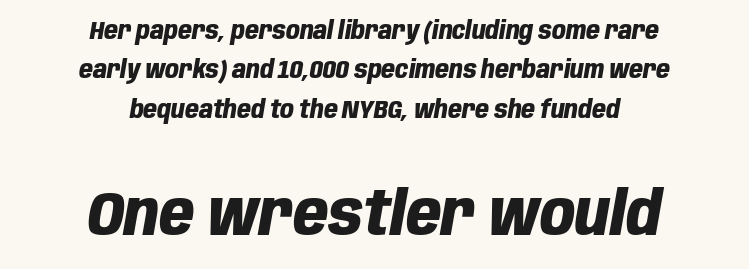
Q: Is the text bold? A: Yes.
Q: Is the text italic (slanted)? A: Yes, it leans right by about 10 degrees.
Q: Is the text underlined? A: No.
Q: How is the paragraph aligned? A: Centered.
Q: Is the spacing between letters normal or unusually wide? A: Normal.
Q: Is the spacing between lines tight, normal or loose? A: Normal.
Q: Which block of text is set in a larger size, the first (top) or the second (bottom)? A: The second (bottom) one.
Q: Width (condensed, normal, or wide)? A: Condensed.
Q: Stroke contrast? A: Low.
Q: x-height? A: Large.
Q: Monospaced? A: No.
